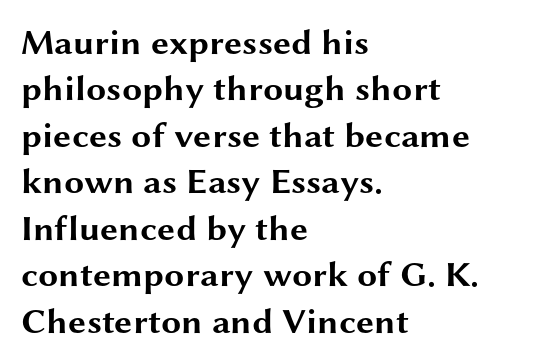
Whoever set this chose a conventional vertical rhythm. In terms of letterspacing, this is plain default setting. Its strokes are broad and dark, the hallmark of bold type. The designer went with a sans here, leaving each stem footless. Where is the straight margin? On the left.
